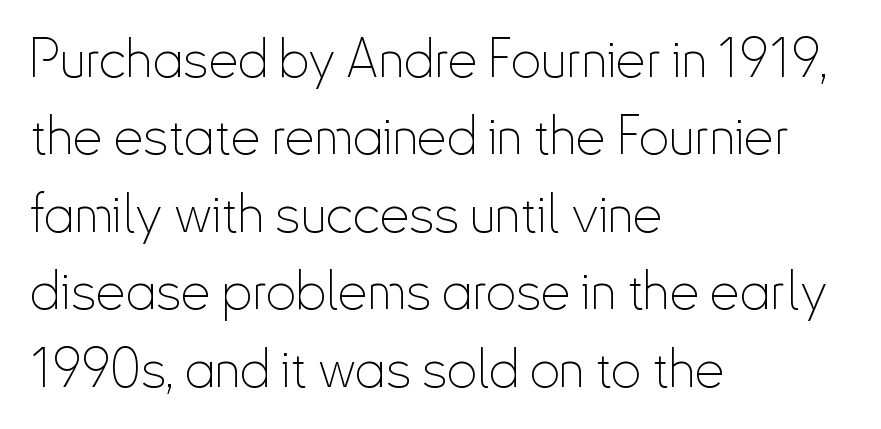
The image shows 53 px thin, condensed sans-serif type, upright; set left-aligned, normal line spacing (1.46x), normal letter spacing, not underlined; low stroke contrast and a small x-height.
